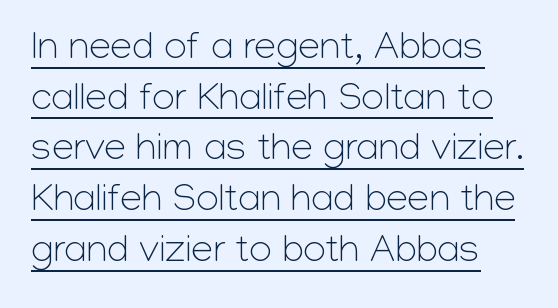
Compared with a typical body face, this is equally light or lighter still. A continuous stroke trails under the words, as in a hyperlink. Nope, not italic — everything's standing straight. Does extra space separate the letters? No, they use regular spacing.
